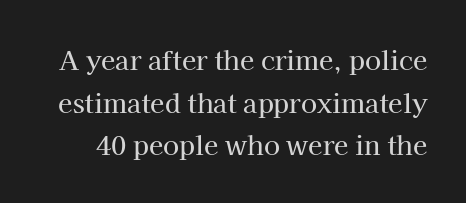
It's the straight-up-and-down kind of type. Quick note: underline off. Nobody touched the tracking dial on this one. The space between consecutive lines is moderate.
